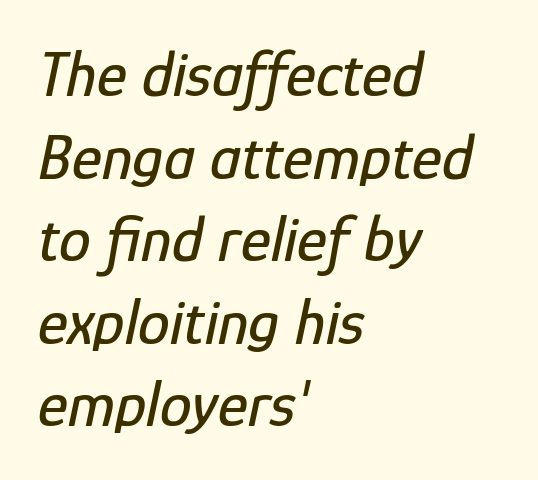
Q: Is the text italic (slanted)? A: Yes, it leans right by about 12 degrees.
Q: Is the text underlined? A: No.
Q: How is the paragraph aligned? A: Left-aligned.
Q: Is the spacing between letters normal or unusually wide? A: Normal.
Q: Is the spacing between lines tight, normal or loose? A: Normal.
Q: Width (condensed, normal, or wide)? A: Condensed.
Q: Stroke contrast? A: Low.
Q: x-height? A: Medium.
Q: Monospaced? A: No.
